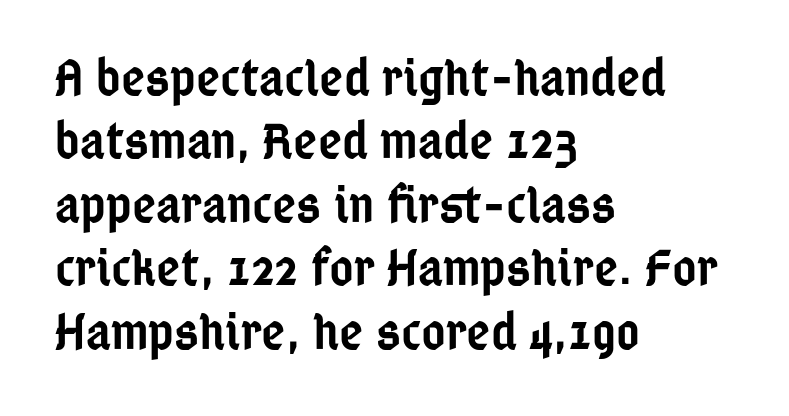
{"serif": "no", "italic": "no", "bold": "semi", "weight": "semibold", "width": "condensed", "stroke_contrast": "low", "x_height": "medium", "monospaced": "no", "underline": "no", "align": "left", "line_spacing_ratio": 1.22, "letter_spacing": "normal", "letter_spacing_em": 0.0, "glyph_px": 52}
